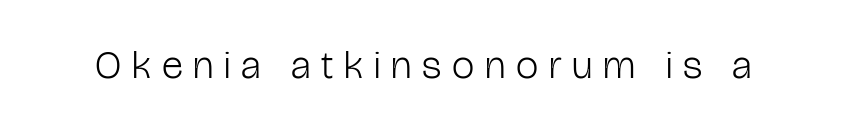
The image shows 40 px light, condensed sans-serif type, upright; set unusually wide letter spacing (+0.27 em), not underlined; low stroke contrast and a medium x-height.
